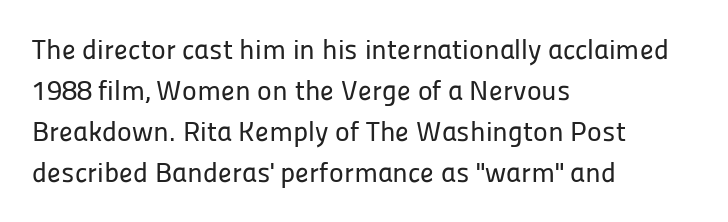
In terms of letterform style, serifs are entirely absent. This sample has the flowing, uneven cadence of proportional lettering. Ascenders rise straight up at ninety degrees. In terms of leading, this rendering sits right in the middle. Lines of text with bare space underneath.
